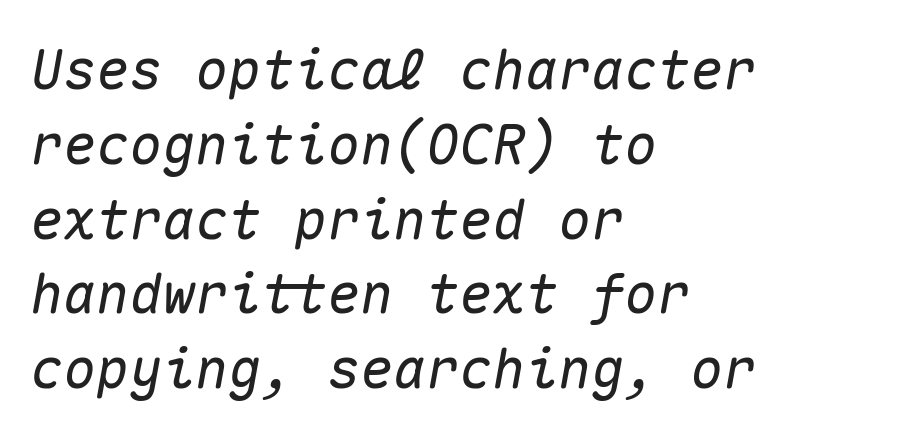
This rendering leaves character spacing at its baseline value. Is the block centered? No — it sits flush against the left margin. Underlining? Definitely not there. Students, observe: this is what conventionally led text looks like. Designer's note — italics engaged. The passage shown is typed in a monospace face where columns stay perfectly aligned.
